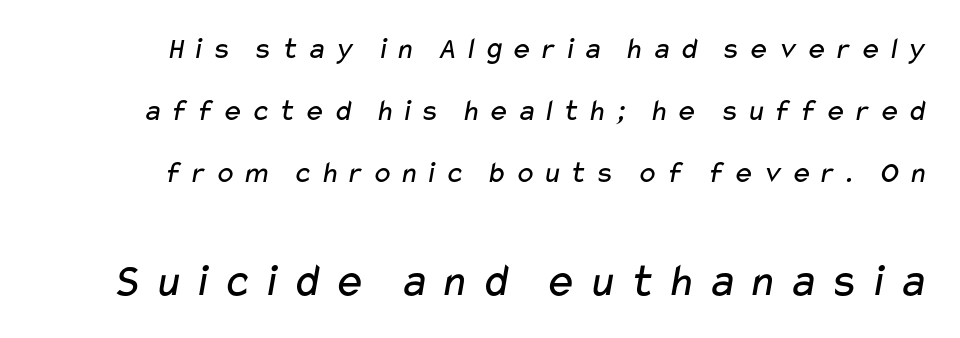
{"serif": "no", "bold": "no", "weight": "regular", "width": "wide", "stroke_contrast": "low", "x_height": "medium", "monospaced": "no", "underline": "no", "line_spacing": "loose", "line_spacing_ratio": 2.0, "letter_spacing": "wide", "letter_spacing_em": 0.23, "larger_block": "second", "size_ratio": 1.52, "glyph_px": 47}
